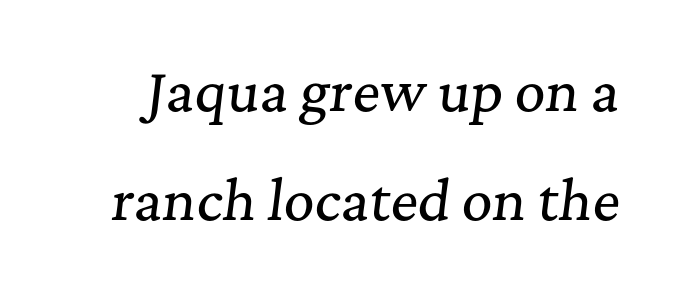
{"serif": "yes", "italic": "yes", "lean": "right", "slant_degrees": 7, "width": "normal", "stroke_contrast": "medium", "x_height": "medium", "monospaced": "no", "underline": "no", "line_spacing": "loose", "line_spacing_ratio": 2.05, "letter_spacing": "normal", "letter_spacing_em": 0.0, "glyph_px": 53}
